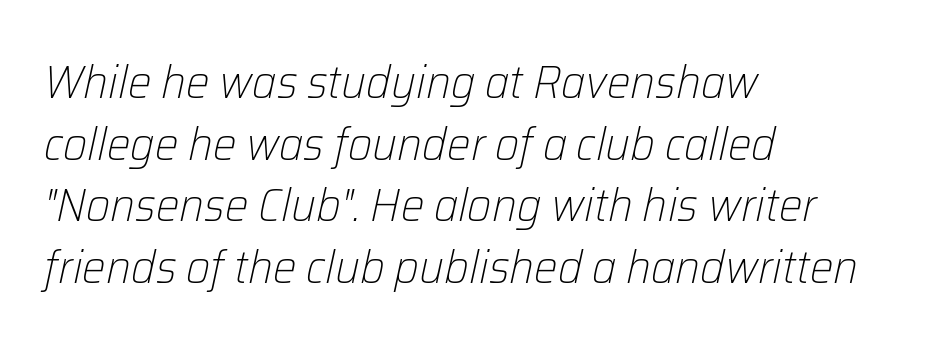
{"italic": "yes", "lean": "right", "slant_degrees": 12, "bold": "no", "weight": "light", "width": "normal", "stroke_contrast": "low", "x_height": "medium", "monospaced": "no", "underline": "no", "align": "left", "line_spacing": "normal", "line_spacing_ratio": 1.31, "letter_spacing": "normal", "letter_spacing_em": 0.0, "glyph_px": 47}
